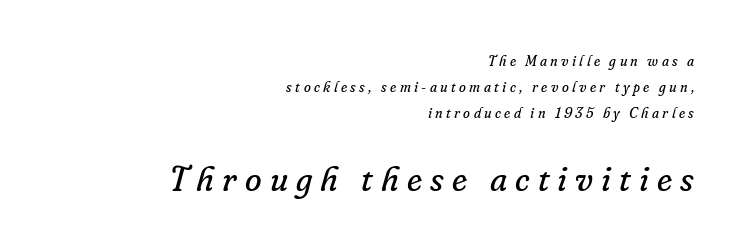
Caption: expanded tracking, letters set apart. Block two is the big one; block one sits smaller above it. Is the block centered? No — it sits flush against the right margin. A clean baseline with only descenders dipping below it. Proportional: the letters do not fall into vertical columns. The letterforms sit at book weight or below.
